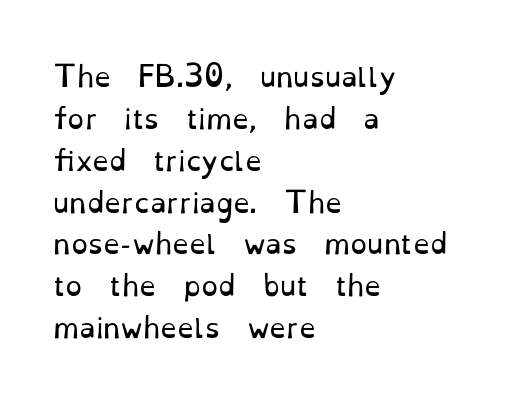
The image shows 27 px text type, upright; set left-aligned, normal line spacing (1.55x), normal letter spacing, not underlined.
